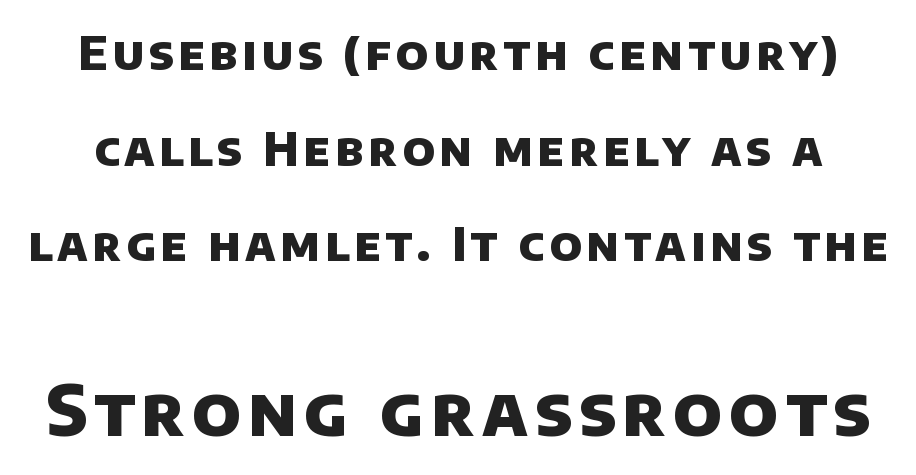
{"serif": "no", "bold": "yes", "weight": "heavy", "width": "normal", "stroke_contrast": "low", "x_height": "large", "monospaced": "no", "underline": "no", "line_spacing": "loose", "line_spacing_ratio": 2.08, "larger_block": "second", "size_ratio": 1.5, "glyph_px": 69}
